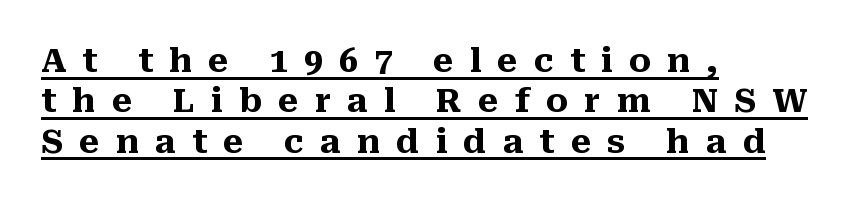
Q: Is the text bold? A: Yes.
Q: Is the text italic (slanted)? A: No, it is upright.
Q: Is the typeface a serif or a sans-serif typeface? A: Serif.
Q: Is the text underlined? A: Yes.
Q: How is the paragraph aligned? A: Left-aligned.
Q: Is the spacing between letters normal or unusually wide? A: Unusually wide.
Q: Width (condensed, normal, or wide)? A: Normal.
Q: Stroke contrast? A: Medium.
Q: x-height? A: Medium.
Q: Monospaced? A: No.
